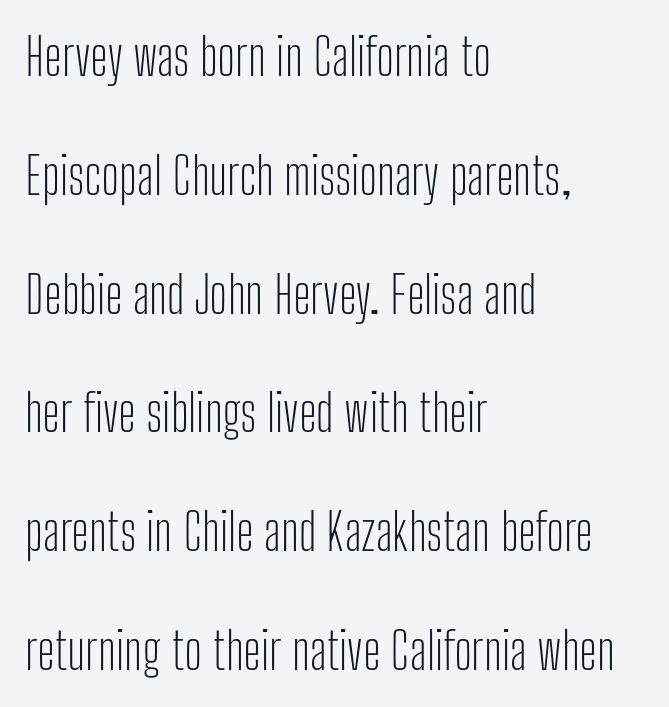
Q: Is the text bold? A: No.
Q: Is the text italic (slanted)? A: No, it is upright.
Q: Is the typeface a serif or a sans-serif typeface? A: Sans-serif.
Q: Is the text underlined? A: No.
Q: How is the paragraph aligned? A: Left-aligned.
Q: Is the spacing between letters normal or unusually wide? A: Normal.
Q: Is the spacing between lines tight, normal or loose? A: Loose.
Q: Width (condensed, normal, or wide)? A: Condensed.
Q: Stroke contrast? A: Low.
Q: x-height? A: Medium.
Q: Monospaced? A: No.
